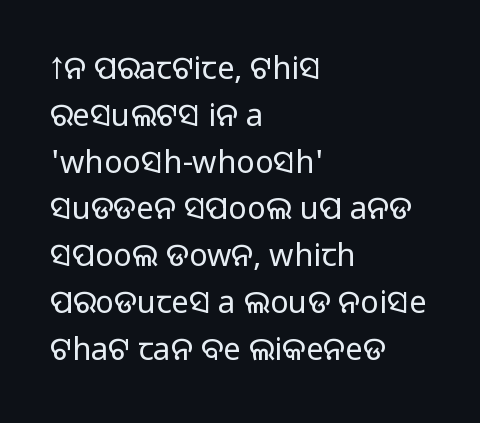
Unlike italic type, these characters show no tilt at all. Evenly set lines give the paragraph a standard silhouette. The space beneath each line is pristine and unruled. Here the designer chose a conventional face with non-uniform glyph widths. On a weight scale, this lands at 450 or below. Standard letterfit; no display-style spreading of the glyphs.
